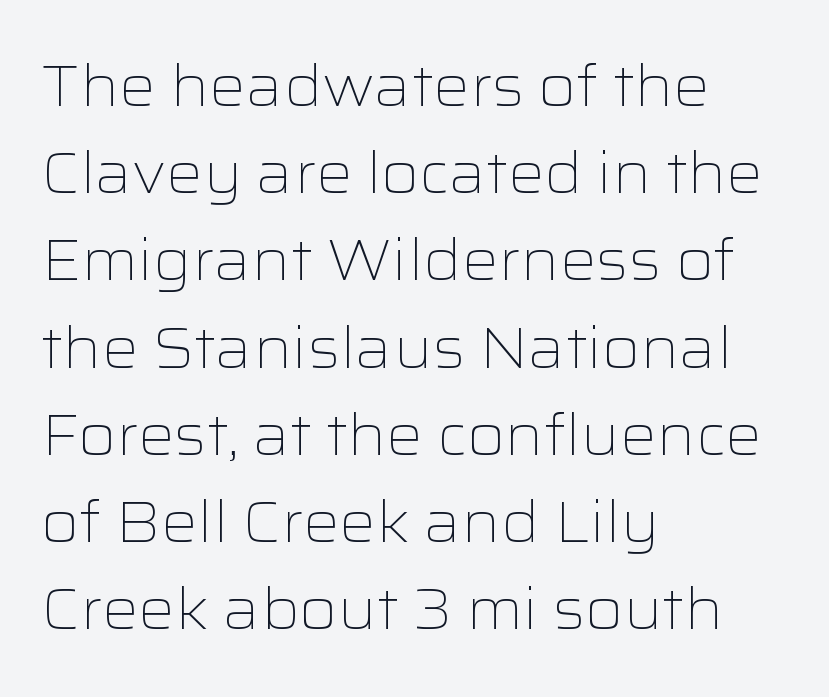
Q: Is the text bold? A: No.
Q: Is the text italic (slanted)? A: No, it is upright.
Q: Is the typeface a serif or a sans-serif typeface? A: Sans-serif.
Q: Is the text underlined? A: No.
Q: How is the paragraph aligned? A: Left-aligned.
Q: Is the spacing between letters normal or unusually wide? A: Normal.
Q: Is the spacing between lines tight, normal or loose? A: Normal.
Q: Width (condensed, normal, or wide)? A: Wide.
Q: Stroke contrast? A: Low.
Q: x-height? A: Medium.
Q: Monospaced? A: No.
